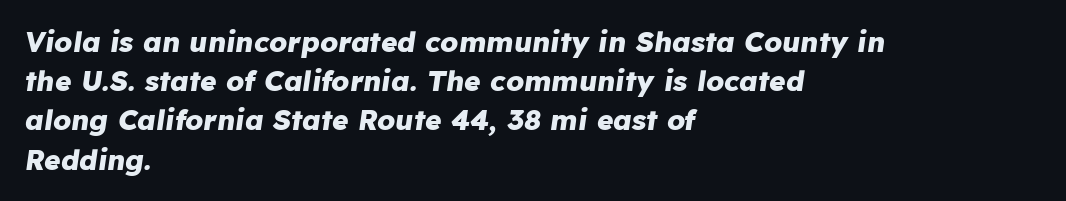
Q: Is the text bold? A: Yes.
Q: Is the text italic (slanted)? A: Yes, it leans right by about 8 degrees.
Q: Is the text underlined? A: No.
Q: How is the paragraph aligned? A: Left-aligned.
Q: Is the spacing between letters normal or unusually wide? A: Normal.
Q: Is the spacing between lines tight, normal or loose? A: Normal.
Q: Width (condensed, normal, or wide)? A: Normal.
Q: Stroke contrast? A: Low.
Q: x-height? A: Medium.
Q: Monospaced? A: No.
